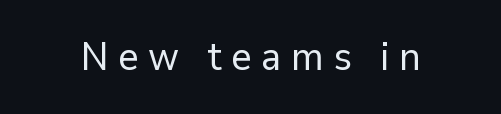
The image shows 40 px regular-weight sans-serif type, upright; set unusually wide letter spacing (+0.23 em), not underlined; low stroke contrast and a medium x-height.
